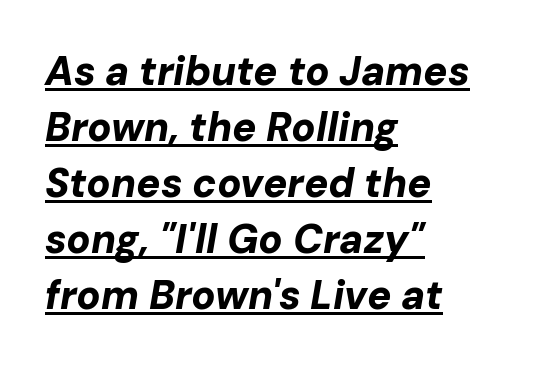
The passage shown is emphatically bold. In CSS terms this would be text-align: left. The letters advance in unequal steps, a hallmark of proportional type. It's the slanting kind of type.
